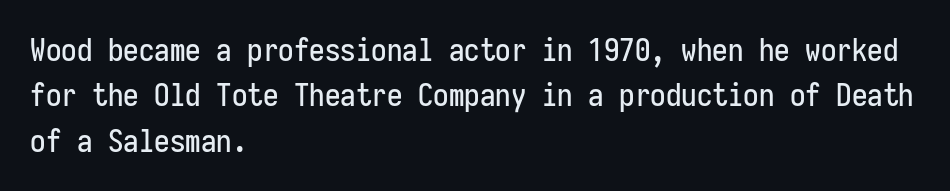
{"serif": "no", "italic": "no", "width": "condensed", "stroke_contrast": "low", "x_height": "medium", "monospaced": "yes", "underline": "no", "align": "left", "line_spacing": "normal", "line_spacing_ratio": 1.46, "letter_spacing": "normal", "letter_spacing_em": 0.0, "glyph_px": 31}
